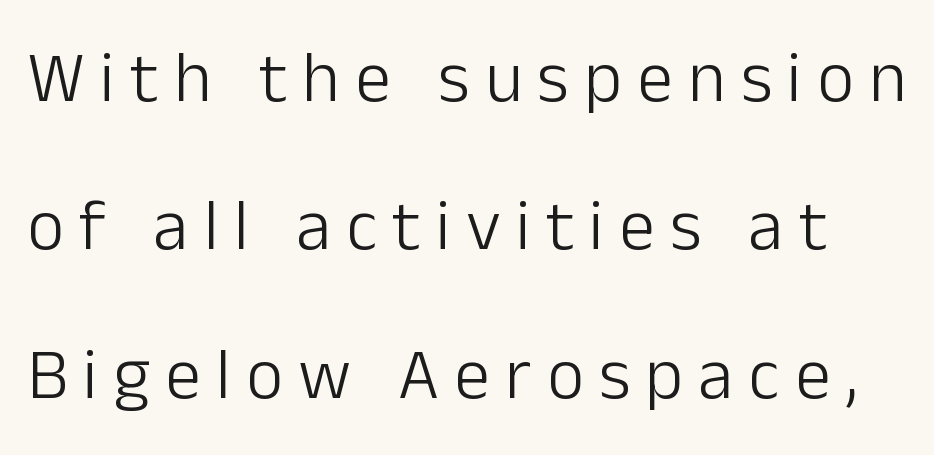
{"serif": "no", "italic": "no", "bold": "no", "weight": "light", "width": "normal", "stroke_contrast": "low", "x_height": "medium", "monospaced": "no", "underline": "no", "line_spacing": "loose", "line_spacing_ratio": 2.06, "letter_spacing": "wide", "letter_spacing_em": 0.21, "glyph_px": 72}
